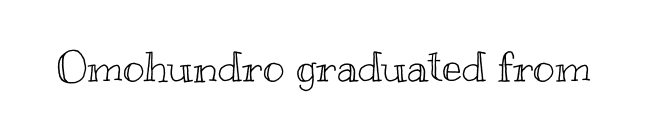
Q: Is the text italic (slanted)? A: No, it is upright.
Q: Is the text underlined? A: No.
Q: Is the spacing between letters normal or unusually wide? A: Normal.
Q: Width (condensed, normal, or wide)? A: Wide.
Q: x-height? A: Small.
Q: Monospaced? A: No.
